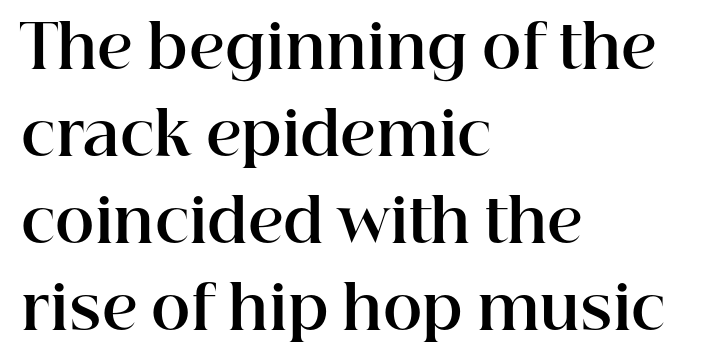
Q: Is the text bold? A: Yes.
Q: Is the text italic (slanted)? A: No, it is upright.
Q: Is the typeface a serif or a sans-serif typeface? A: Serif.
Q: Is the text underlined? A: No.
Q: How is the paragraph aligned? A: Left-aligned.
Q: Is the spacing between letters normal or unusually wide? A: Normal.
Q: Is the spacing between lines tight, normal or loose? A: Normal.
Q: Width (condensed, normal, or wide)? A: Normal.
Q: Stroke contrast? A: High.
Q: x-height? A: Medium.
Q: Monospaced? A: No.
